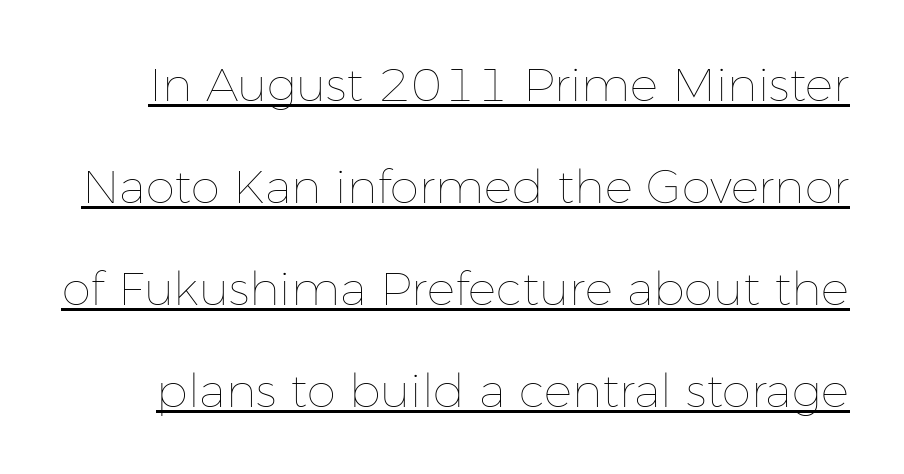
The image shows 47 px thin type, upright; set loose line spacing (2.17x), normal letter spacing, underlined; low stroke contrast and a medium x-height.
